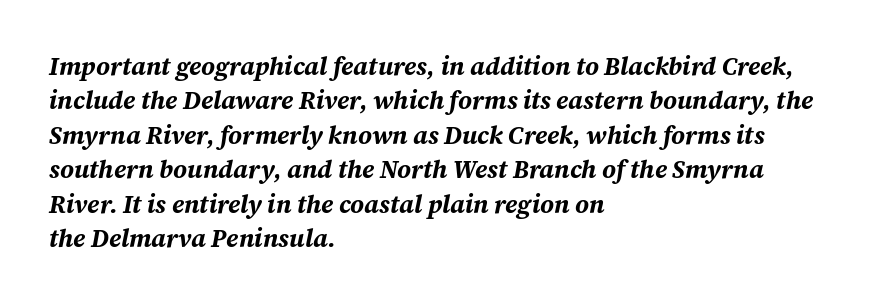
Q: Is the text bold? A: Yes.
Q: Is the text italic (slanted)? A: Yes, it leans right by about 12 degrees.
Q: Is the text underlined? A: No.
Q: How is the paragraph aligned? A: Left-aligned.
Q: Is the spacing between letters normal or unusually wide? A: Normal.
Q: Is the spacing between lines tight, normal or loose? A: Normal.
